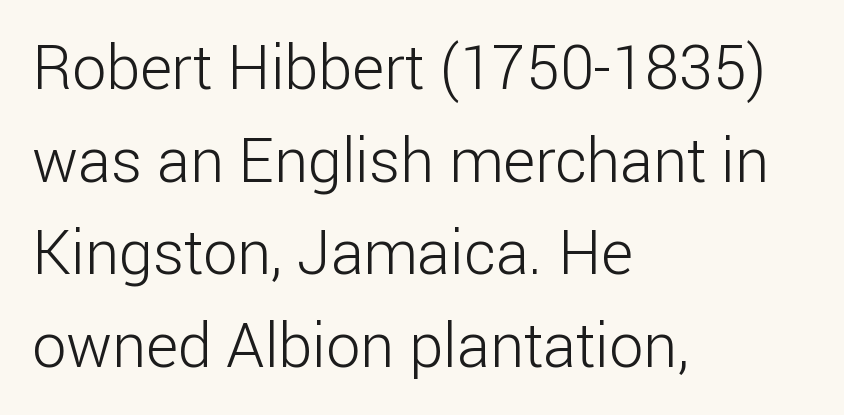
The image shows 61 px light sans-serif type, upright; set left-aligned, normal line spacing (1.52x), normal letter spacing, not underlined; low stroke contrast and a medium x-height.
